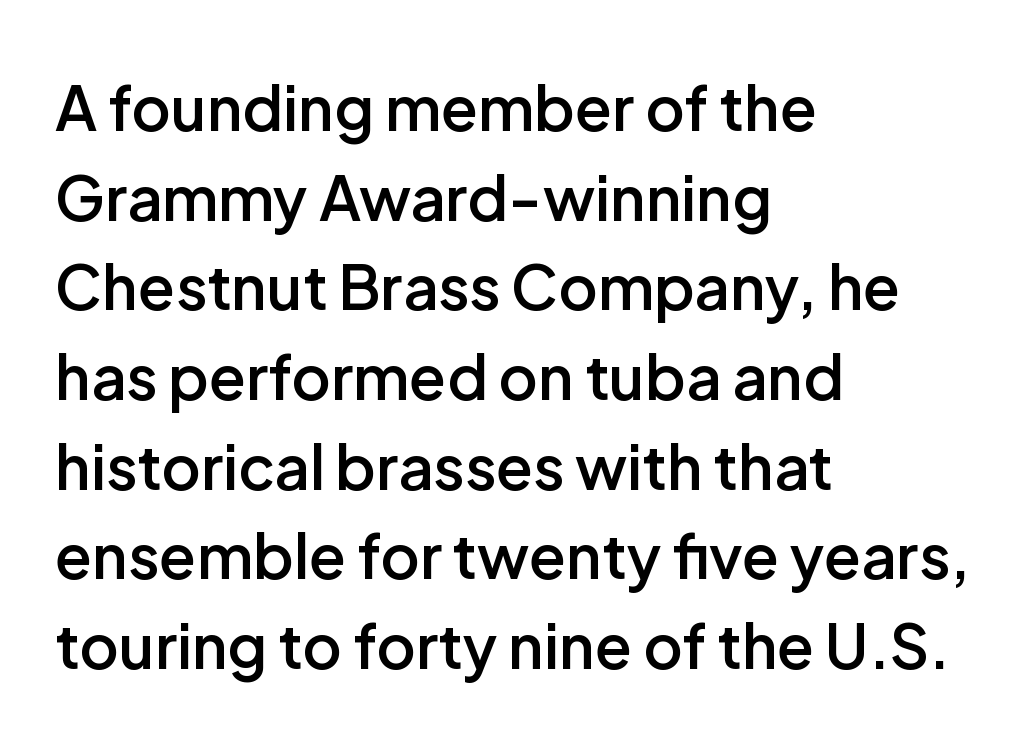
The image shows 61 px semibold sans-serif type, upright; set left-aligned, normal line spacing (1.47x), normal letter spacing, not underlined; low stroke contrast and a medium x-height.
